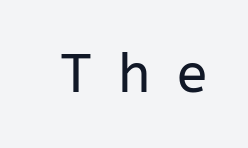
Unlike a traditional serif, this face leaves its strokes unadorned. Bare-footed words on every line. The type is letterspaced generously, with wide tracking. The letters advance in unequal steps, a hallmark of proportional type.
